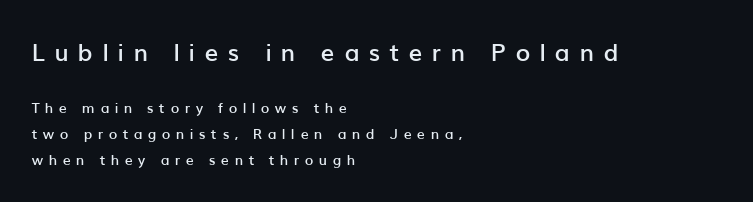
Nope, not italic — everything's standing straight. Caption: expanded tracking, letters set apart. Letters rest on an invisible, unmarked baseline. The composition opens big and finishes small.
